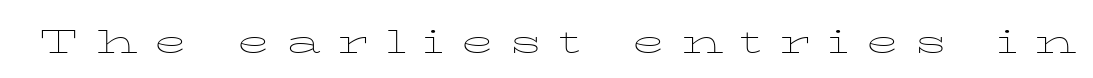
{"italic": "no", "bold": "no", "weight": "thin", "width": "wide", "stroke_contrast": "low", "x_height": "medium", "monospaced": "no", "underline": "no", "letter_spacing": "wide", "letter_spacing_em": 0.4, "glyph_px": 43}
